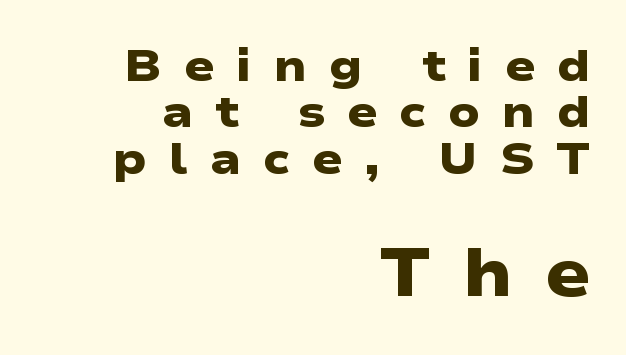
The image shows 67 px heavy, wide sans-serif type; set right-aligned, tight line spacing (1.03x), unusually wide letter spacing (+0.48 em), not underlined; the second (bottom) block is 1.49x larger; low stroke contrast and a medium x-height.
